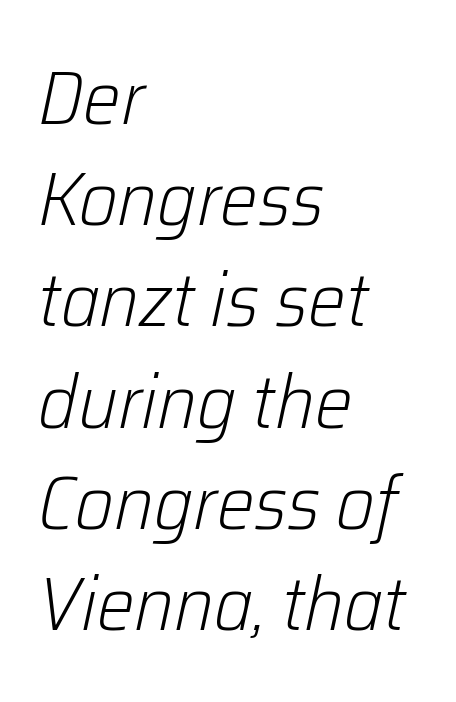
Q: Is the text bold? A: No.
Q: Is the text italic (slanted)? A: Yes, it leans right by about 12 degrees.
Q: Is the text underlined? A: No.
Q: How is the paragraph aligned? A: Left-aligned.
Q: Is the spacing between letters normal or unusually wide? A: Normal.
Q: Is the spacing between lines tight, normal or loose? A: Normal.
Q: Width (condensed, normal, or wide)? A: Normal.
Q: Stroke contrast? A: Low.
Q: x-height? A: Medium.
Q: Monospaced? A: No.
